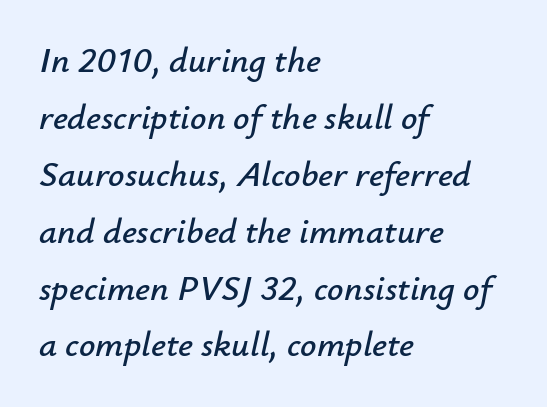
Q: Is the text italic (slanted)? A: Yes, it leans right by about 12 degrees.
Q: Is the text underlined? A: No.
Q: How is the paragraph aligned? A: Left-aligned.
Q: Is the spacing between letters normal or unusually wide? A: Normal.
Q: Is the spacing between lines tight, normal or loose? A: Normal.
Q: Width (condensed, normal, or wide)? A: Normal.
Q: Stroke contrast? A: Low.
Q: x-height? A: Small.
Q: Monospaced? A: No.
